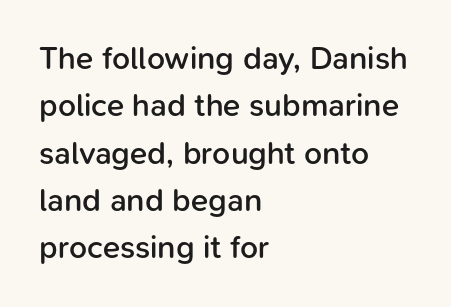
{"serif": "no", "italic": "no", "bold": "semi", "weight": "semibold", "width": "normal", "stroke_contrast": "low", "x_height": "medium", "monospaced": "no", "underline": "no", "align": "left", "line_spacing": "normal", "line_spacing_ratio": 1.48, "letter_spacing": "normal", "letter_spacing_em": 0.0, "glyph_px": 32}
